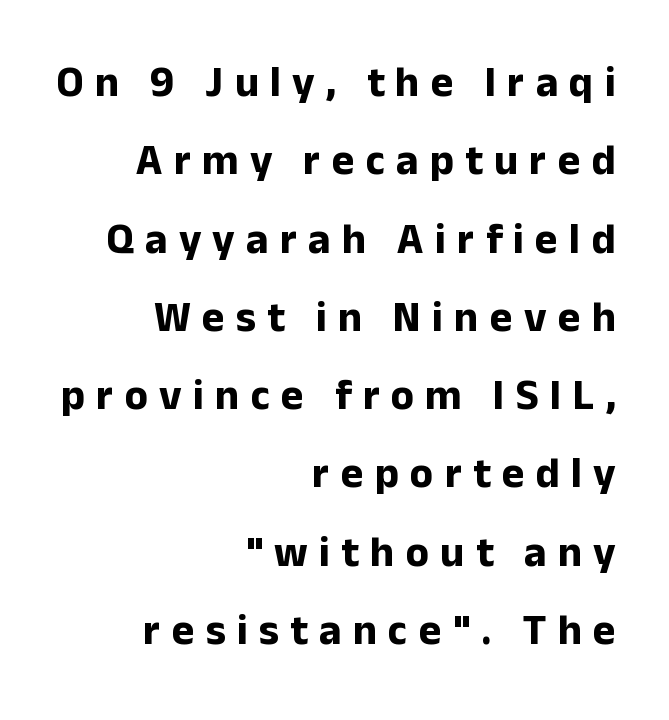
Q: Is the text bold? A: Yes.
Q: Is the text italic (slanted)? A: No, it is upright.
Q: Is the typeface a serif or a sans-serif typeface? A: Sans-serif.
Q: Is the text underlined? A: No.
Q: How is the paragraph aligned? A: Right-aligned.
Q: Is the spacing between letters normal or unusually wide? A: Unusually wide.
Q: Width (condensed, normal, or wide)? A: Normal.
Q: Stroke contrast? A: Low.
Q: x-height? A: Medium.
Q: Monospaced? A: No.
